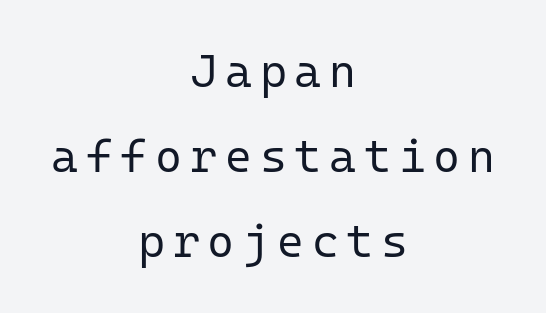
Q: Is the text bold? A: No.
Q: Is the text italic (slanted)? A: No, it is upright.
Q: Is the typeface a serif or a sans-serif typeface? A: Sans-serif.
Q: Is the text underlined? A: No.
Q: How is the paragraph aligned? A: Centered.
Q: Width (condensed, normal, or wide)? A: Normal.
Q: Stroke contrast? A: Low.
Q: x-height? A: Medium.
Q: Monospaced? A: Yes.
